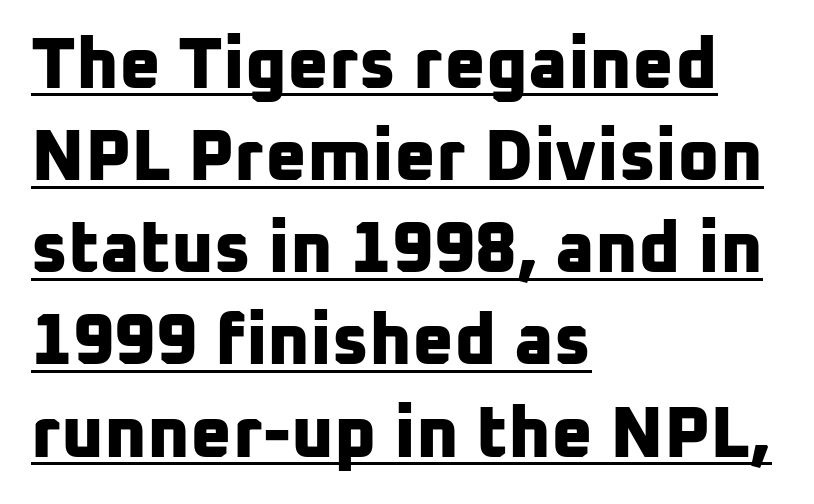
The image shows 72 px bold sans-serif type; set left-aligned, normal line spacing (1.28x), normal letter spacing, underlined; low stroke contrast and a medium x-height.
